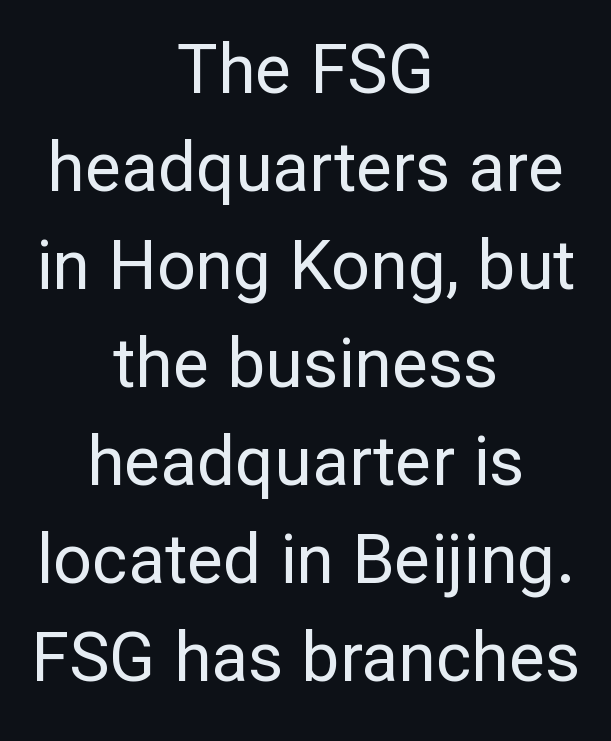
The image shows 68 px regular-weight sans-serif type, upright; set centered, normal line spacing (1.44x), normal letter spacing, not underlined; low stroke contrast and a medium x-height.
